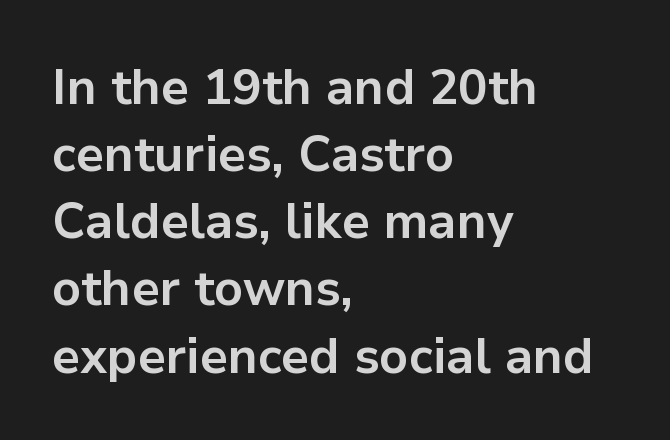
Leading matches the norm, producing a regular column. Classification — sans serif. The glyphs are unaccompanied by any horizontal stroke below them. Tracking here is standard; glyphs follow each other at the usual distance. Varying glyph widths throughout — classic text-font behaviour. Short and long lines alike share a common starting point at left.
